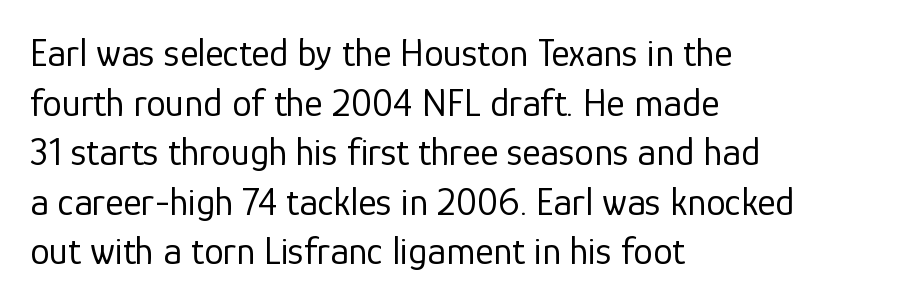
{"serif": "no", "italic": "no", "bold": "no", "weight": "regular", "width": "normal", "stroke_contrast": "low", "x_height": "medium", "monospaced": "no", "underline": "no", "align": "left", "line_spacing": "normal", "line_spacing_ratio": 1.27, "letter_spacing": "normal", "letter_spacing_em": 0.0, "glyph_px": 39}
